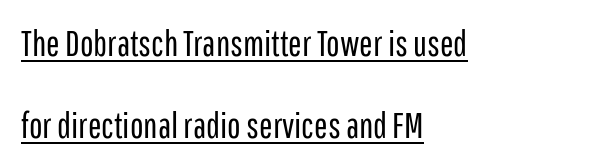
Every character sits straight up, as roman type does. The paragraph has a hard left edge and a soft right edge. Spacing between characters is what you'd get straight out of the box. The space between consecutive lines is lavish. The strokes are not fattened; the text isn't bold.
